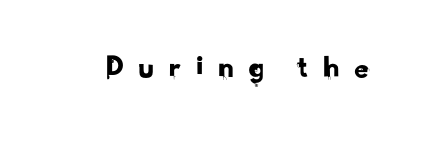
{"serif": "no", "width": "normal", "stroke_contrast": "low", "x_height": "small", "monospaced": "no", "underline": "no", "letter_spacing": "wide", "letter_spacing_em": 0.39, "glyph_px": 32}
